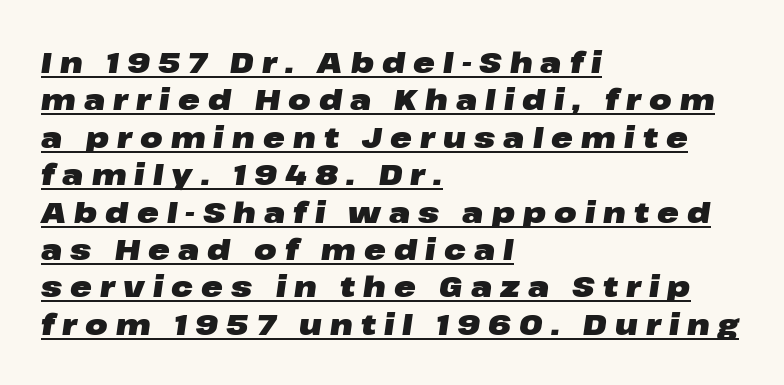
The image shows 29 px heavy, wide type, italic (leaning right); set left-aligned, normal line spacing (1.29x), unusually wide letter spacing (+0.28 em), underlined; low stroke contrast and a medium x-height.
